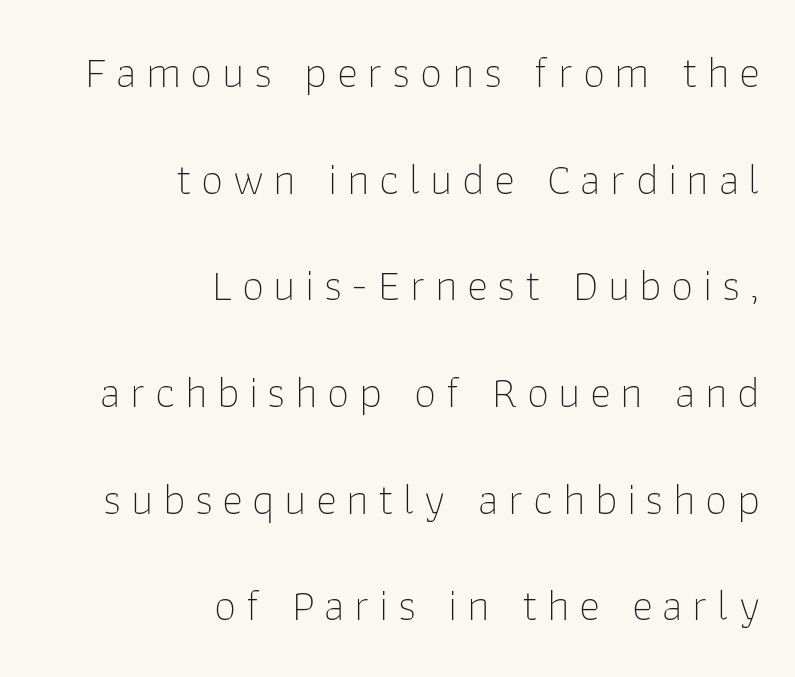
{"serif": "no", "italic": "no", "bold": "no", "weight": "thin", "width": "normal", "stroke_contrast": "low", "x_height": "medium", "monospaced": "no", "underline": "no", "align": "right", "line_spacing": "loose", "line_spacing_ratio": 2.37, "letter_spacing": "wide", "letter_spacing_em": 0.21, "glyph_px": 45}
